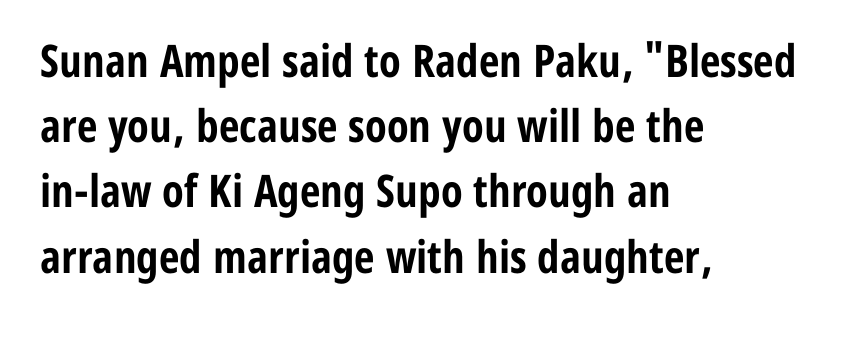
{"serif": "no", "italic": "no", "bold": "yes", "weight": "bold", "width": "condensed", "stroke_contrast": "low", "x_height": "medium", "monospaced": "no", "underline": "no", "align": "left", "line_spacing": "normal", "line_spacing_ratio": 1.45, "letter_spacing": "normal", "letter_spacing_em": 0.0, "glyph_px": 45}
